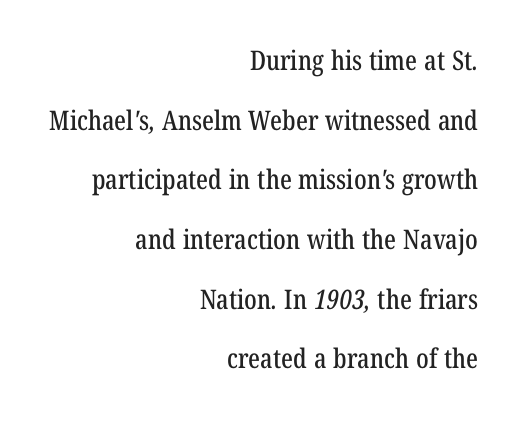
{"underline": "no", "align": "right", "line_spacing": "loose", "line_spacing_ratio": 2.21, "letter_spacing": "normal", "letter_spacing_em": 0.0, "glyph_px": 27}
